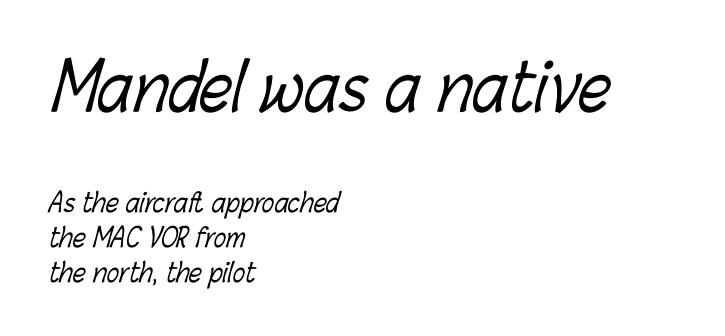
{"bold": "no", "weight": "light", "width": "condensed", "stroke_contrast": "low", "x_height": "medium", "monospaced": "no", "underline": "no", "align": "left", "line_spacing": "normal", "line_spacing_ratio": 1.34, "letter_spacing": "normal", "letter_spacing_em": 0.0, "larger_block": "first", "size_ratio": 2.5, "glyph_px": 65}
